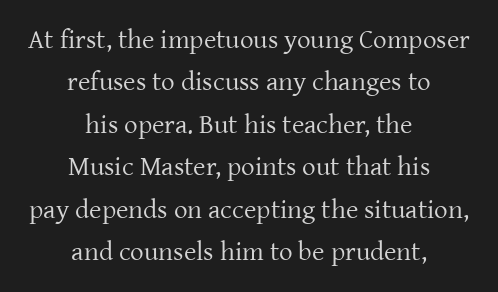
{"italic": "no", "bold": "no", "underline": "no", "align": "center", "line_spacing": "normal", "line_spacing_ratio": 1.57, "letter_spacing": "normal", "letter_spacing_em": 0.0, "glyph_px": 27}
